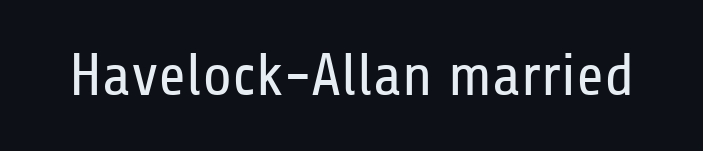
{"serif": "no", "italic": "no", "bold": "no", "weight": "regular", "width": "condensed", "stroke_contrast": "low", "x_height": "medium", "monospaced": "no", "underline": "no", "letter_spacing": "normal", "letter_spacing_em": 0.0, "glyph_px": 60}
